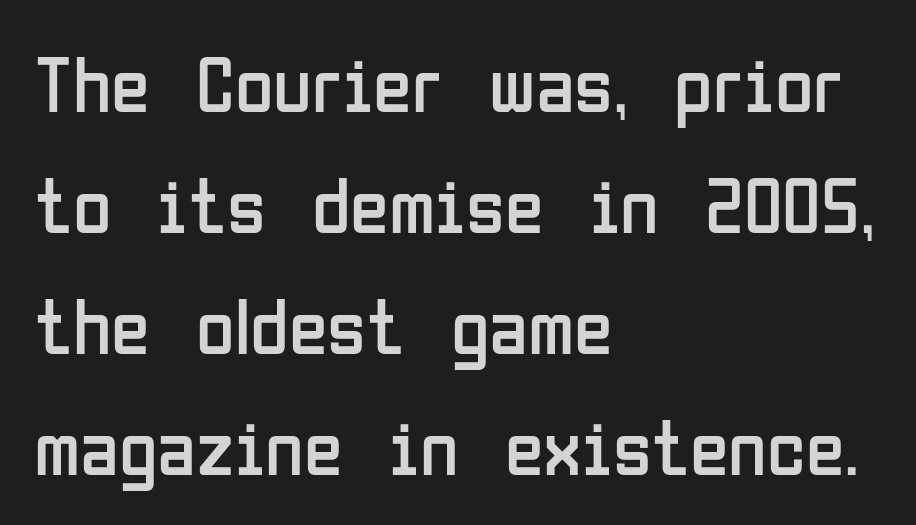
{"serif": "no", "italic": "no", "bold": "no", "weight": "regular", "width": "condensed", "stroke_contrast": "low", "x_height": "medium", "monospaced": "no", "underline": "no", "align": "left", "line_spacing": "normal", "line_spacing_ratio": 1.53, "letter_spacing": "normal", "letter_spacing_em": 0.0, "glyph_px": 79}
